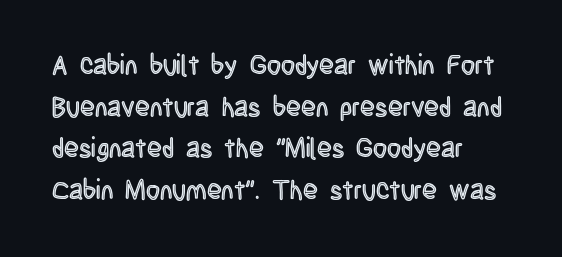
The image shows 27 px text type, upright; set left-aligned, normal line spacing (1.54x), normal letter spacing, not underlined.
